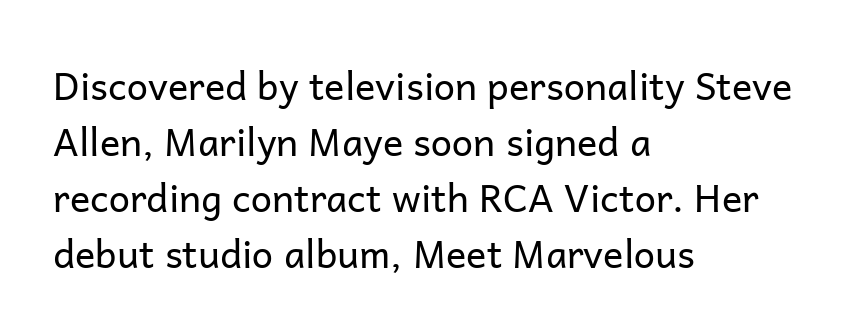
Q: Is the text bold? A: No.
Q: Is the text italic (slanted)? A: No, it is upright.
Q: Is the typeface a serif or a sans-serif typeface? A: Sans-serif.
Q: Is the text underlined? A: No.
Q: How is the paragraph aligned? A: Left-aligned.
Q: Is the spacing between letters normal or unusually wide? A: Normal.
Q: Is the spacing between lines tight, normal or loose? A: Normal.
Q: Width (condensed, normal, or wide)? A: Normal.
Q: Stroke contrast? A: Low.
Q: x-height? A: Medium.
Q: Monospaced? A: No.
